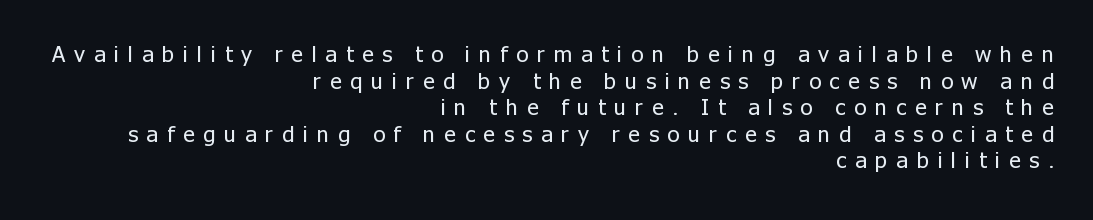
Designer's note — italics off, roman on. These lines have a slow, spaced-out rhythm from letter to letter. On a weight scale, this lands at 450 or below. Beneath every word, the page is bare.
